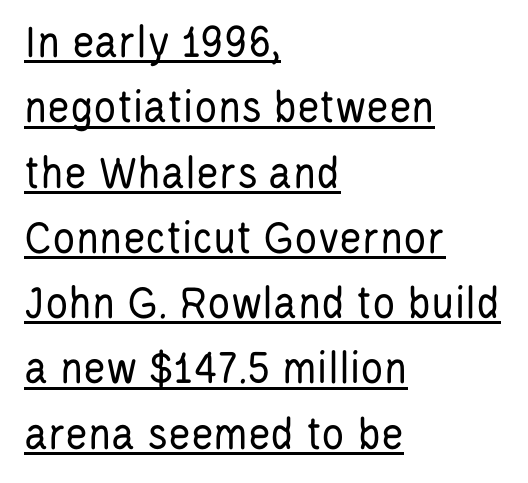
{"serif": "no", "italic": "no", "bold": "no", "weight": "regular", "width": "condensed", "stroke_contrast": "low", "x_height": "large", "monospaced": "no", "underline": "yes", "align": "left", "line_spacing": "normal", "line_spacing_ratio": 1.36, "letter_spacing": "normal", "letter_spacing_em": 0.0, "glyph_px": 48}
